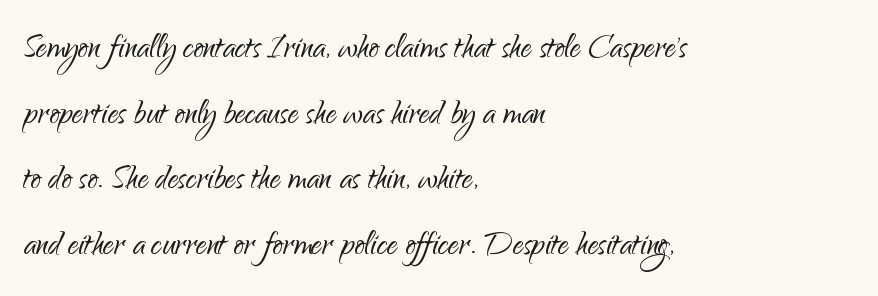
The image shows 42 px light sans-serif type; set left-aligned, normal line spacing (1.56x), normal letter spacing, not underlined; low stroke contrast and a small x-height.
